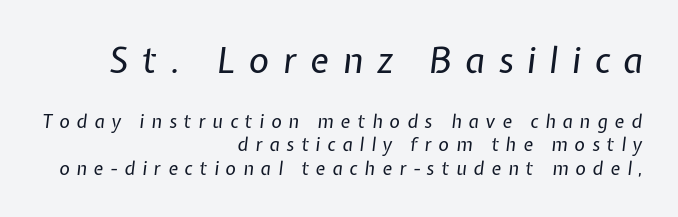
The image shows 35 px regular-weight type, italic (leaning right); set right-aligned, normal line spacing (1.29x), unusually wide letter spacing (+0.39 em), not underlined; the first (top) block is 1.94x larger; low stroke contrast and a medium x-height.
